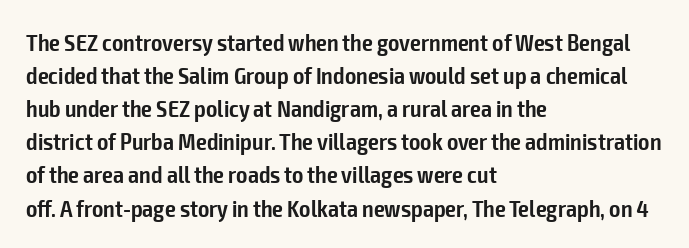
{"italic": "no", "bold": "semi", "underline": "no", "align": "left", "line_spacing": "normal", "line_spacing_ratio": 1.38, "letter_spacing": "normal", "letter_spacing_em": 0.0, "glyph_px": 24}
